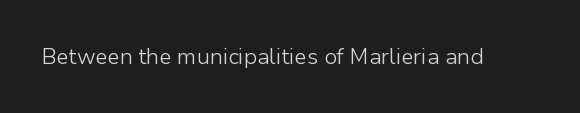
The space directly below the letters is spotless. Quick note: not italic, upright. The line texture is even and compact thanks to regular tracking. These glyphs show unthickened strokes, regular width or finer.
